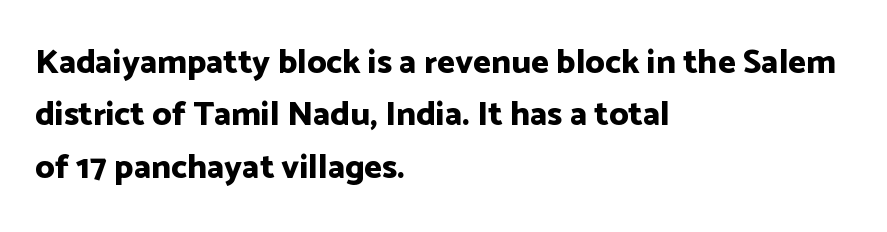
The image shows 34 px bold sans-serif type, upright; set left-aligned, normal line spacing (1.54x), normal letter spacing, not underlined; low stroke contrast and a medium x-height.
